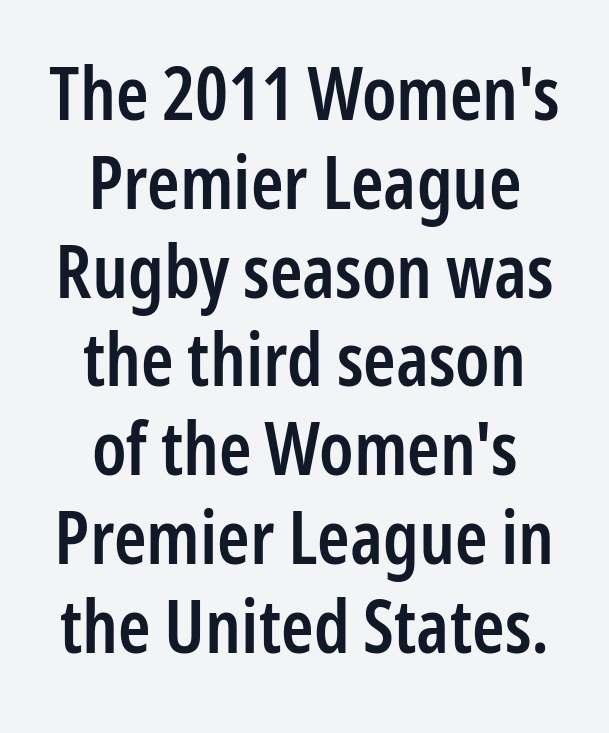
{"serif": "no", "italic": "no", "bold": "semi", "weight": "semibold", "width": "condensed", "stroke_contrast": "low", "x_height": "medium", "monospaced": "no", "underline": "no", "align": "center", "line_spacing_ratio": 1.2, "letter_spacing": "normal", "letter_spacing_em": 0.0, "glyph_px": 74}
